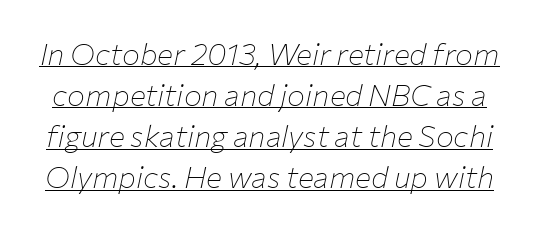
{"italic": "yes", "lean": "right", "slant_degrees": 12, "bold": "no", "weight": "thin", "width": "normal", "stroke_contrast": "low", "x_height": "medium", "monospaced": "no", "underline": "yes", "line_spacing": "normal", "line_spacing_ratio": 1.37, "letter_spacing": "normal", "letter_spacing_em": 0.0, "glyph_px": 30}
